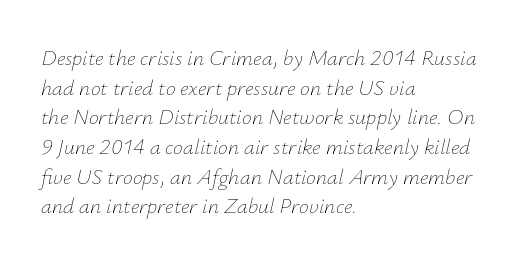
{"italic": "yes", "lean": "right", "slant_degrees": 12, "bold": "no", "underline": "no", "align": "left", "line_spacing": "normal", "line_spacing_ratio": 1.35, "letter_spacing": "normal", "letter_spacing_em": 0.0, "glyph_px": 22}
